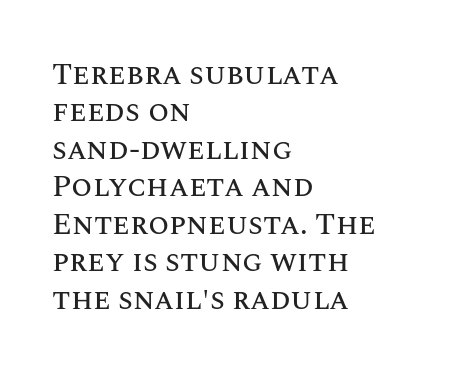
Honestly, the letter spacing is just normal — you wouldn't notice it. Note the varied advance widths — an 'i' is clearly narrower than an 'm'. The setting favours the left margin, as ordinary paragraphs usually do. Decoration check: the copy has no underline. This sample keeps an unexceptional amount of space between lines.
